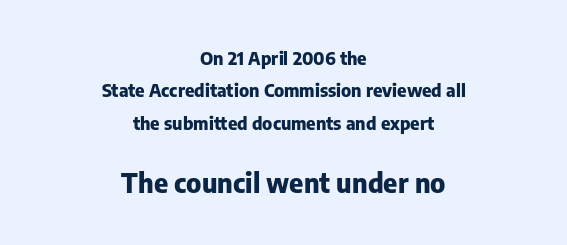
{"italic": "no", "bold": "yes", "underline": "no", "align": "center", "line_spacing_ratio": 1.8, "letter_spacing": "normal", "letter_spacing_em": 0.0, "larger_block": "second", "size_ratio": 1.5, "glyph_px": 27}
